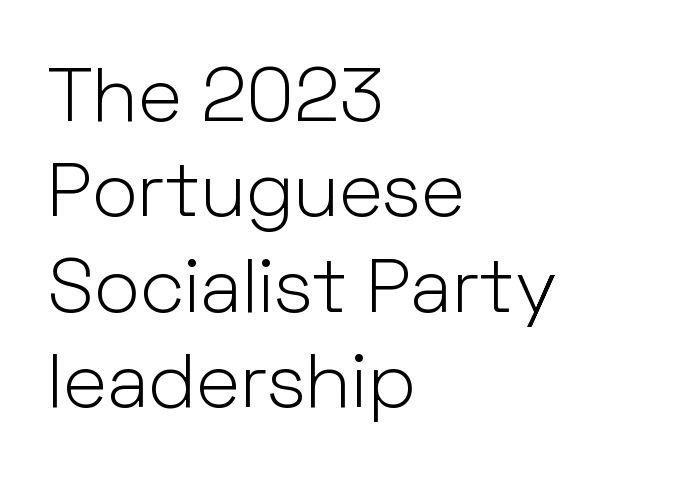
Q: Is the text bold? A: No.
Q: Is the text italic (slanted)? A: No, it is upright.
Q: Is the typeface a serif or a sans-serif typeface? A: Sans-serif.
Q: Is the text underlined? A: No.
Q: How is the paragraph aligned? A: Left-aligned.
Q: Is the spacing between letters normal or unusually wide? A: Normal.
Q: Width (condensed, normal, or wide)? A: Normal.
Q: Stroke contrast? A: Low.
Q: x-height? A: Medium.
Q: Monospaced? A: No.
